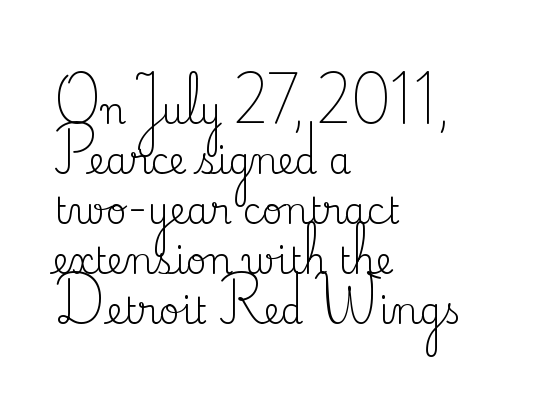
{"serif": "yes", "italic": "no", "bold": "no", "weight": "regular", "width": "normal", "stroke_contrast": "medium", "x_height": "small", "monospaced": "no", "underline": "no", "align": "left", "line_spacing": "normal", "line_spacing_ratio": 1.39, "letter_spacing": "normal", "letter_spacing_em": 0.0, "glyph_px": 36}
